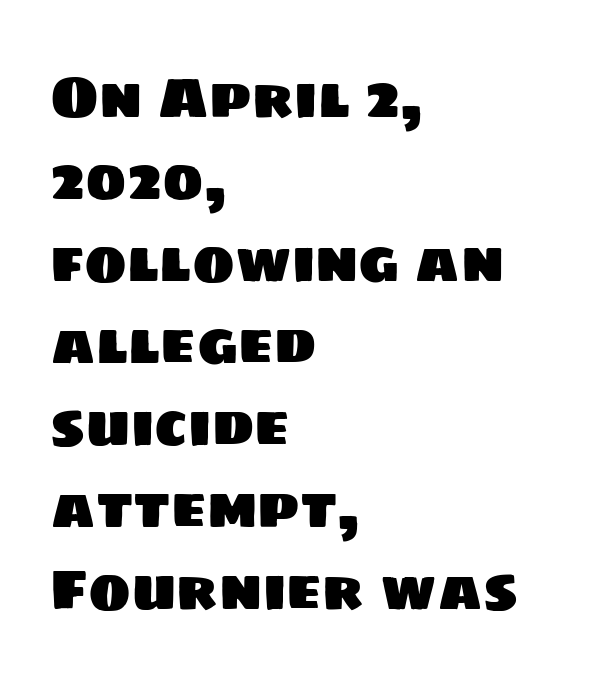
The image shows 57 px sans-serif type; set left-aligned, normal line spacing (1.44x), normal letter spacing, not underlined; low stroke contrast and a large x-height.
